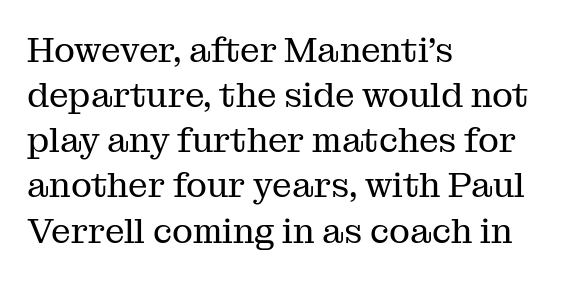
Q: Is the text bold? A: No.
Q: Is the text italic (slanted)? A: No, it is upright.
Q: Is the typeface a serif or a sans-serif typeface? A: Serif.
Q: Is the text underlined? A: No.
Q: How is the paragraph aligned? A: Left-aligned.
Q: Is the spacing between letters normal or unusually wide? A: Normal.
Q: Is the spacing between lines tight, normal or loose? A: Normal.
Q: Width (condensed, normal, or wide)? A: Normal.
Q: Stroke contrast? A: Medium.
Q: x-height? A: Medium.
Q: Monospaced? A: No.
